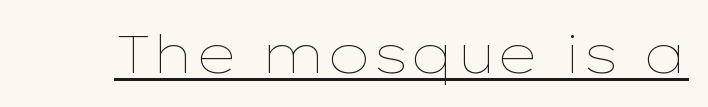
The image shows 53 px thin, wide type, upright; set normal letter spacing, underlined; low stroke contrast and a medium x-height.
